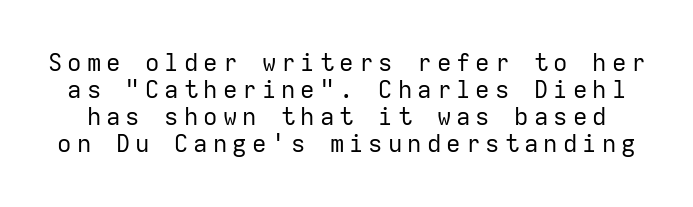
{"italic": "no", "bold": "no", "underline": "no", "line_spacing": "tight", "line_spacing_ratio": 1.13, "letter_spacing": "wide", "letter_spacing_em": 0.21, "glyph_px": 24}
